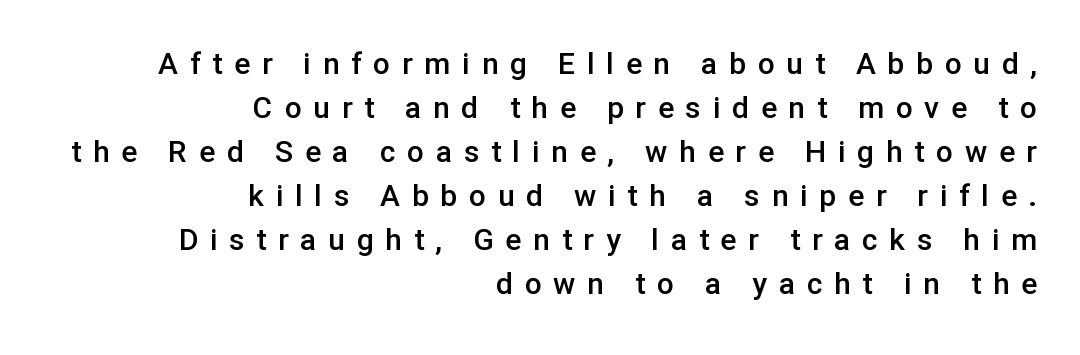
Q: Is the text bold? A: Semi-bold.
Q: Is the text italic (slanted)? A: No, it is upright.
Q: Is the typeface a serif or a sans-serif typeface? A: Sans-serif.
Q: Is the text underlined? A: No.
Q: How is the paragraph aligned? A: Right-aligned.
Q: Is the spacing between letters normal or unusually wide? A: Unusually wide.
Q: Is the spacing between lines tight, normal or loose? A: Normal.
Q: Width (condensed, normal, or wide)? A: Normal.
Q: Stroke contrast? A: Low.
Q: x-height? A: Medium.
Q: Monospaced? A: No.
